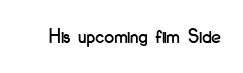
{"italic": "no", "underline": "no", "letter_spacing": "normal", "letter_spacing_em": 0.0, "glyph_px": 22}
